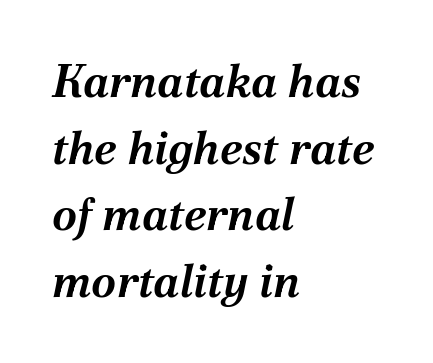
The image shows 45 px bold type, italic (leaning right); set left-aligned, normal line spacing (1.48x), normal letter spacing, not underlined; medium stroke contrast and a medium x-height.
